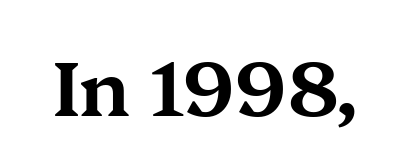
Here the designer chose a conventional face with non-uniform glyph widths. This rendering features lettering with no underline. Rendered with straight, roman letterforms. Nobody touched the tracking dial on this one. This rendering employs a face with finishing strokes, i.e., a serif.
